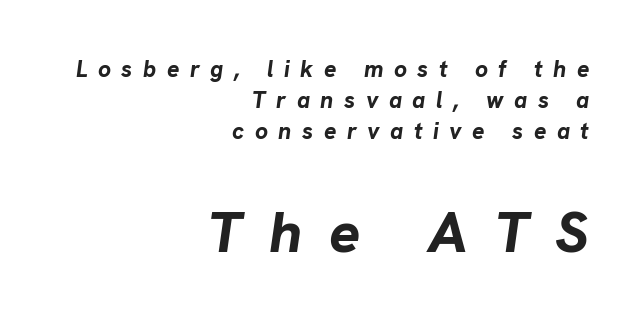
Q: Is the text bold? A: Yes.
Q: Is the text italic (slanted)? A: Yes, it leans right by about 8 degrees.
Q: Is the text underlined? A: No.
Q: How is the paragraph aligned? A: Right-aligned.
Q: Is the spacing between letters normal or unusually wide? A: Unusually wide.
Q: Is the spacing between lines tight, normal or loose? A: Normal.
Q: Which block of text is set in a larger size, the first (top) or the second (bottom)? A: The second (bottom) one.
Q: Width (condensed, normal, or wide)? A: Normal.
Q: Stroke contrast? A: Low.
Q: x-height? A: Medium.
Q: Monospaced? A: No.
